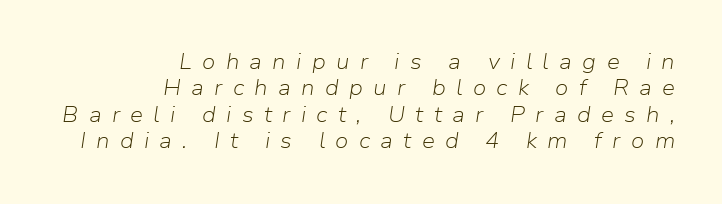
Q: Is the text bold? A: No.
Q: Is the text italic (slanted)? A: Yes, it leans right by about 9 degrees.
Q: Is the text underlined? A: No.
Q: How is the paragraph aligned? A: Right-aligned.
Q: Is the spacing between letters normal or unusually wide? A: Unusually wide.
Q: Is the spacing between lines tight, normal or loose? A: Normal.
